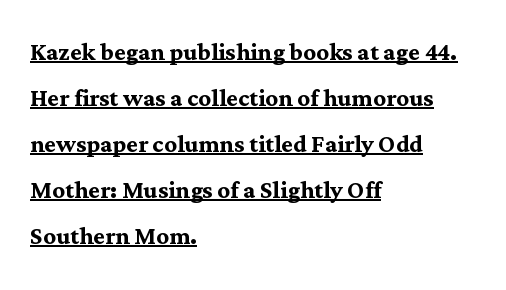
The image shows 31 px semibold serif type, upright; set left-aligned, normal line spacing (1.48x), normal letter spacing, underlined; medium stroke contrast and a medium x-height.
